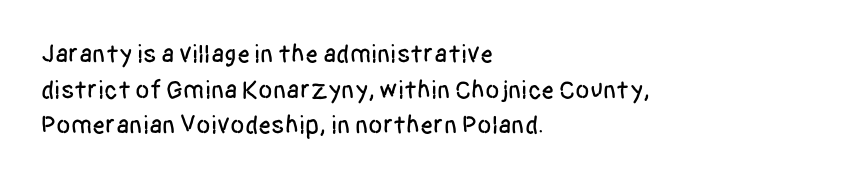
The image shows 26 px text type, upright; set left-aligned, normal line spacing (1.37x), normal letter spacing, not underlined.
